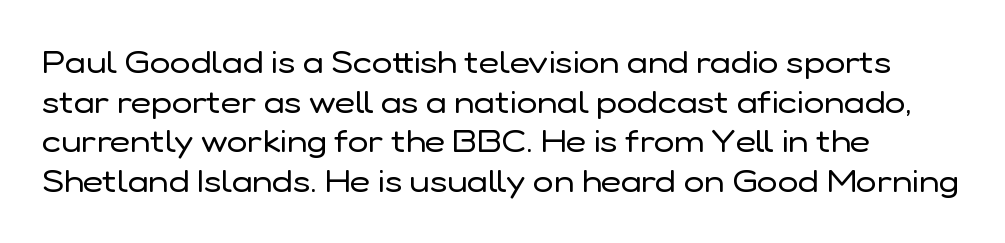
Upright lettering throughout. Compared with a typical body face, this is equally light or lighter still. This sample keeps an unexceptional amount of space between lines. The type family on display is of the sans-serif kind. Notice how the passage keeps a crisp vertical edge on the left only. These lines are rendered in a variable-pitch font.
